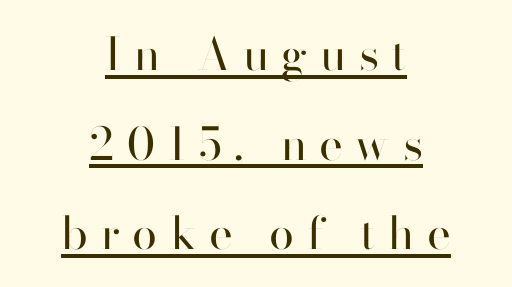
The image shows 45 px regular-weight sans-serif type, upright; set centered, loose line spacing (1.99x), unusually wide letter spacing (+0.28 em), underlined; high stroke contrast and a small x-height.
